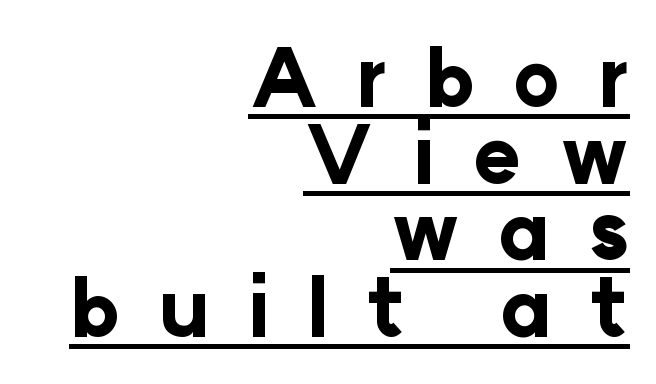
{"serif": "no", "italic": "no", "bold": "yes", "weight": "bold", "width": "normal", "stroke_contrast": "low", "x_height": "medium", "monospaced": "no", "underline": "yes", "align": "right", "line_spacing": "tight", "line_spacing_ratio": 0.97, "letter_spacing": "wide", "letter_spacing_em": 0.48, "glyph_px": 79}
